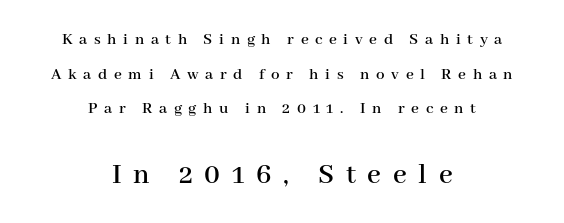
Q: Is the text italic (slanted)? A: No, it is upright.
Q: Is the typeface a serif or a sans-serif typeface? A: Serif.
Q: Is the text underlined? A: No.
Q: How is the paragraph aligned? A: Centered.
Q: Is the spacing between letters normal or unusually wide? A: Unusually wide.
Q: Is the spacing between lines tight, normal or loose? A: Loose.
Q: Which block of text is set in a larger size, the first (top) or the second (bottom)? A: The second (bottom) one.
Q: Width (condensed, normal, or wide)? A: Normal.
Q: Stroke contrast? A: High.
Q: x-height? A: Medium.
Q: Monospaced? A: No.
